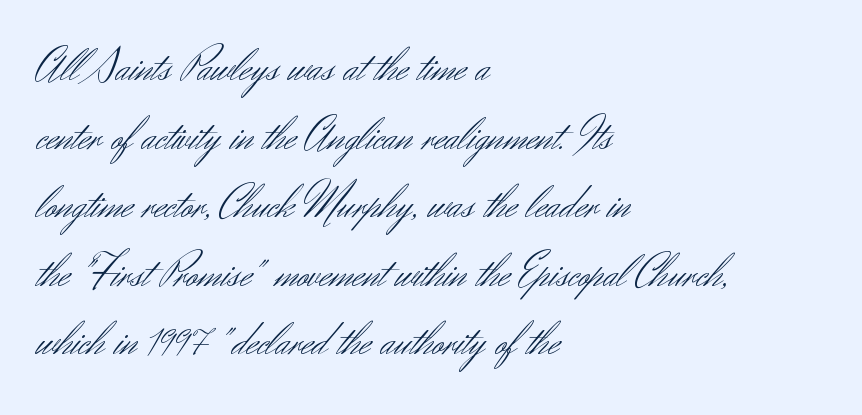
Where is the straight margin? On the left. Check under the words: just untouched page. Students, observe: this is what conventionally led text looks like. Here the glyphs are tracked normally, forming tight word shapes.
